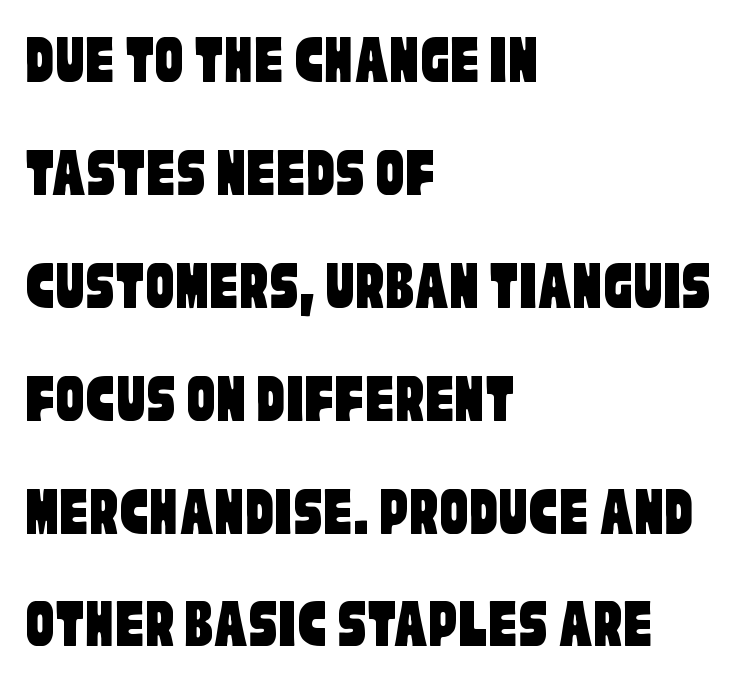
Q: Is the typeface a serif or a sans-serif typeface? A: Sans-serif.
Q: Is the text underlined? A: No.
Q: How is the paragraph aligned? A: Left-aligned.
Q: Is the spacing between letters normal or unusually wide? A: Normal.
Q: Is the spacing between lines tight, normal or loose? A: Normal.
Q: Width (condensed, normal, or wide)? A: Condensed.
Q: Stroke contrast? A: Low.
Q: x-height? A: Large.
Q: Monospaced? A: No.
